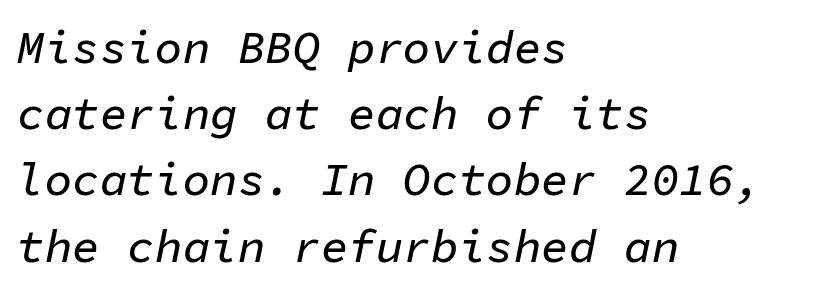
{"italic": "yes", "lean": "right", "slant_degrees": 11, "width": "normal", "stroke_contrast": "low", "x_height": "medium", "monospaced": "yes", "underline": "no", "align": "left", "line_spacing": "normal", "line_spacing_ratio": 1.44, "letter_spacing": "normal", "letter_spacing_em": 0.0, "glyph_px": 46}
